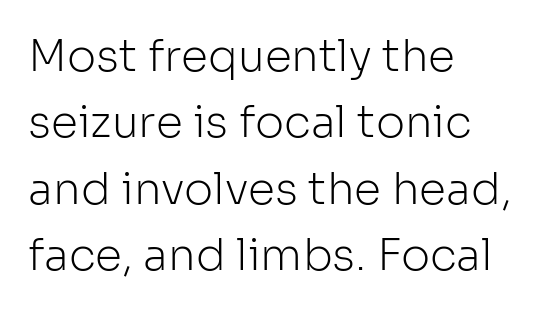
{"serif": "no", "italic": "no", "bold": "no", "weight": "light", "width": "normal", "stroke_contrast": "low", "x_height": "medium", "monospaced": "no", "underline": "no", "align": "left", "line_spacing": "normal", "line_spacing_ratio": 1.51, "letter_spacing": "normal", "letter_spacing_em": 0.0, "glyph_px": 44}
